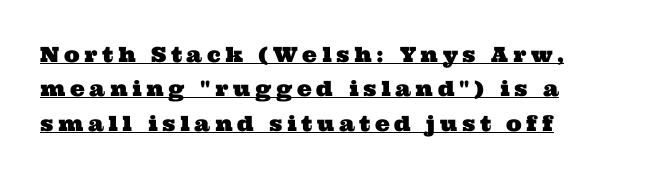
Caption: expanded tracking, letters set apart. This is underlined copy, the kind a proofreader might mark for attention. The designer left line spacing at the default.
